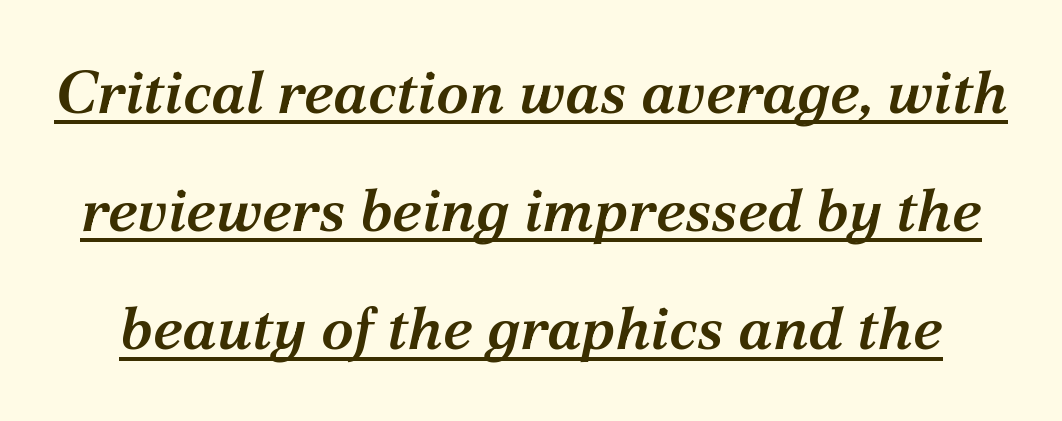
The image shows 60 px semibold serif type, italic (leaning right); set loose line spacing (1.97x), normal letter spacing, underlined; medium stroke contrast and a medium x-height.
